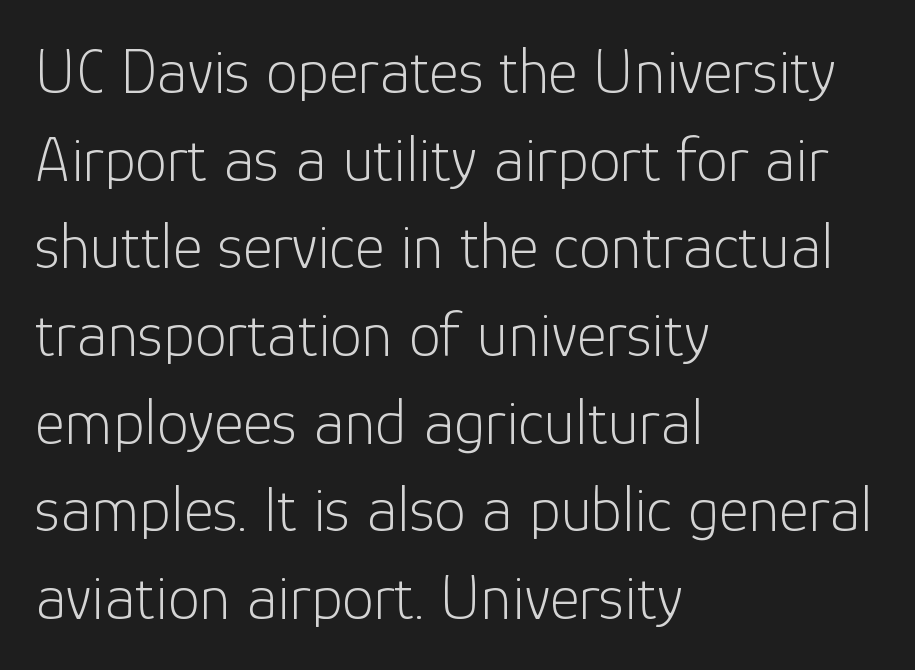
Q: Is the text bold? A: No.
Q: Is the text italic (slanted)? A: No, it is upright.
Q: Is the typeface a serif or a sans-serif typeface? A: Sans-serif.
Q: Is the text underlined? A: No.
Q: How is the paragraph aligned? A: Left-aligned.
Q: Is the spacing between letters normal or unusually wide? A: Normal.
Q: Is the spacing between lines tight, normal or loose? A: Normal.
Q: Width (condensed, normal, or wide)? A: Normal.
Q: Stroke contrast? A: Low.
Q: x-height? A: Medium.
Q: Monospaced? A: No.
